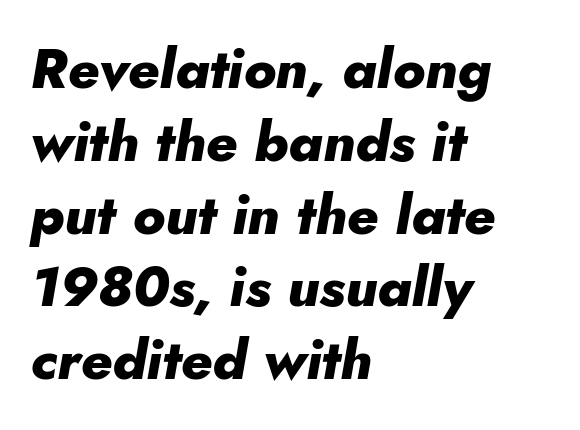
The image shows 56 px heavy type, italic (leaning right); set left-aligned, normal line spacing (1.3x), normal letter spacing, not underlined; low stroke contrast and a small x-height.
